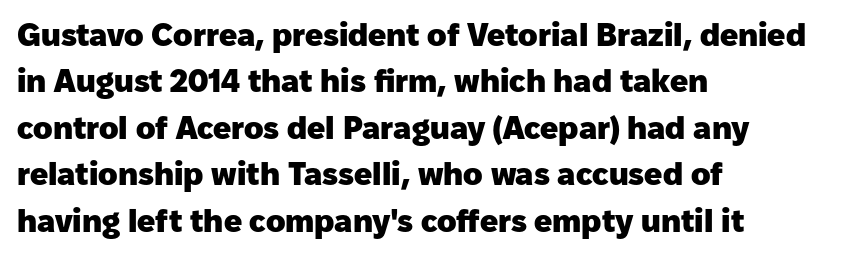
Spacing verdict: proportional, widths tailored to each character. The type family on display is of the sans-serif kind. Default kerning and tracking; the words read as compact shapes. The rendering uses a moderate line-height, typical for paragraphs.
